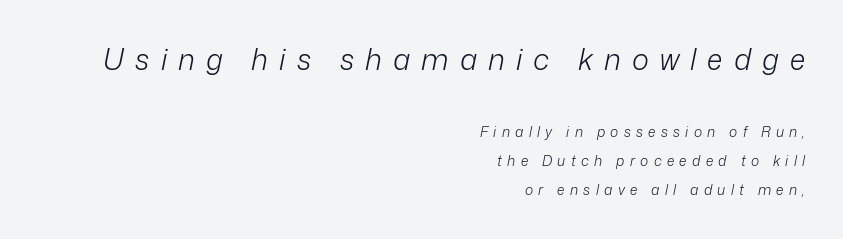
The image shows 29 px light type, italic (leaning right); set right-aligned, loose line spacing (2.07x), unusually wide letter spacing (+0.38 em), not underlined; the first (top) block is 2.07x larger; low stroke contrast and a medium x-height.
